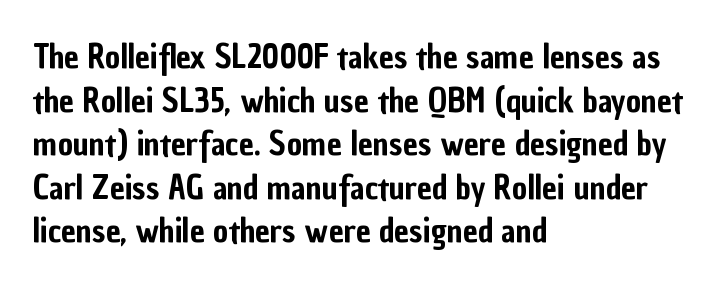
Q: Is the text italic (slanted)? A: No, it is upright.
Q: Is the typeface a serif or a sans-serif typeface? A: Sans-serif.
Q: Is the text underlined? A: No.
Q: How is the paragraph aligned? A: Left-aligned.
Q: Is the spacing between letters normal or unusually wide? A: Normal.
Q: Is the spacing between lines tight, normal or loose? A: Normal.
Q: Width (condensed, normal, or wide)? A: Condensed.
Q: Stroke contrast? A: Low.
Q: x-height? A: Medium.
Q: Monospaced? A: No.
